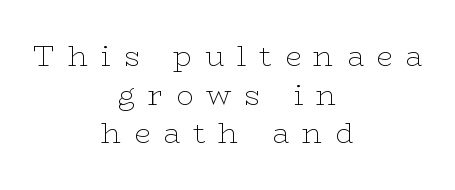
This sample is center-justified, so both line endings float freely. Is there any slant? The stems are plumb. No heavy texture on the line: the type isn't bold. In terms of letterspacing, this is a distinctly airy, spread setting. Examine the stroke ends and you'll spot serifs.
